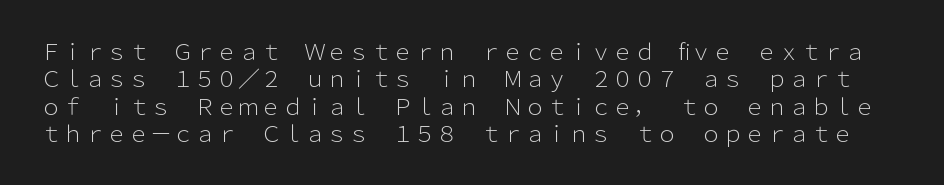
This rendering leaves character spacing at its baseline value. No extra ink here — the face is not bold. Has an underline been added? It has not. Italic? Not at all — the glyphs are vertical.
